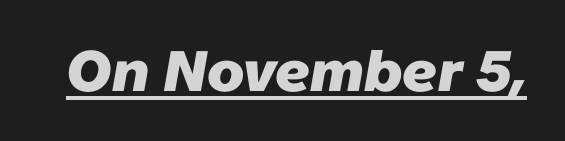
{"serif": "no", "bold": "yes", "weight": "heavy", "width": "normal", "stroke_contrast": "low", "x_height": "medium", "monospaced": "no", "underline": "yes", "letter_spacing": "normal", "letter_spacing_em": 0.0, "glyph_px": 57}
